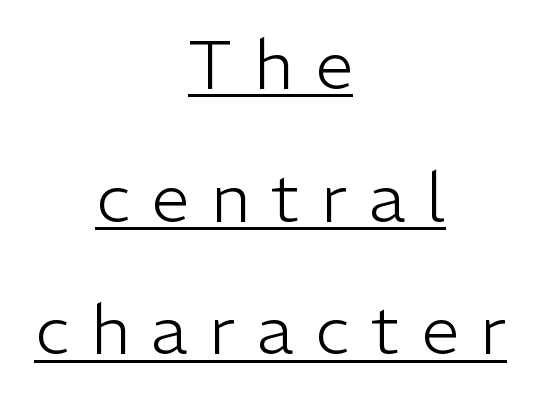
The image shows 68 px light sans-serif type, upright; set centered, loose line spacing (1.95x), unusually wide letter spacing (+0.32 em), underlined; low stroke contrast and a medium x-height.
